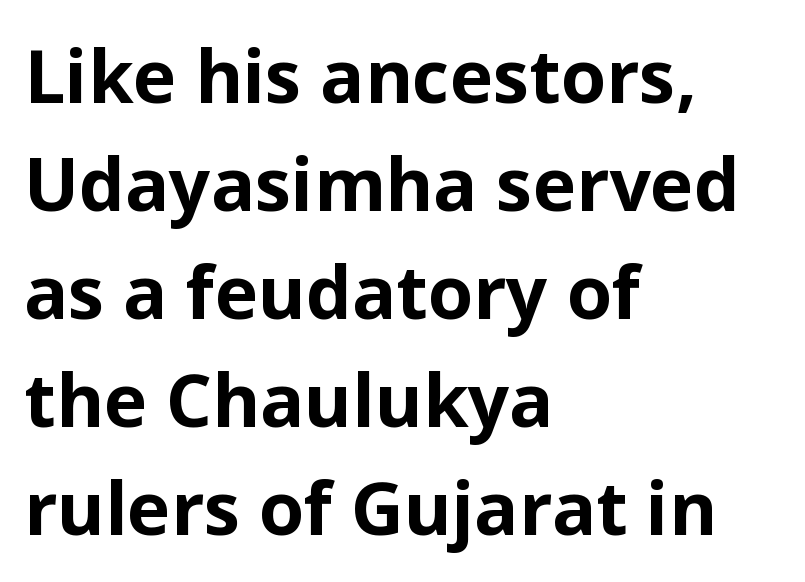
Q: Is the text bold? A: Yes.
Q: Is the text italic (slanted)? A: No, it is upright.
Q: Is the typeface a serif or a sans-serif typeface? A: Sans-serif.
Q: Is the text underlined? A: No.
Q: How is the paragraph aligned? A: Left-aligned.
Q: Is the spacing between letters normal or unusually wide? A: Normal.
Q: Is the spacing between lines tight, normal or loose? A: Normal.
Q: Width (condensed, normal, or wide)? A: Normal.
Q: Stroke contrast? A: Low.
Q: x-height? A: Medium.
Q: Monospaced? A: No.
